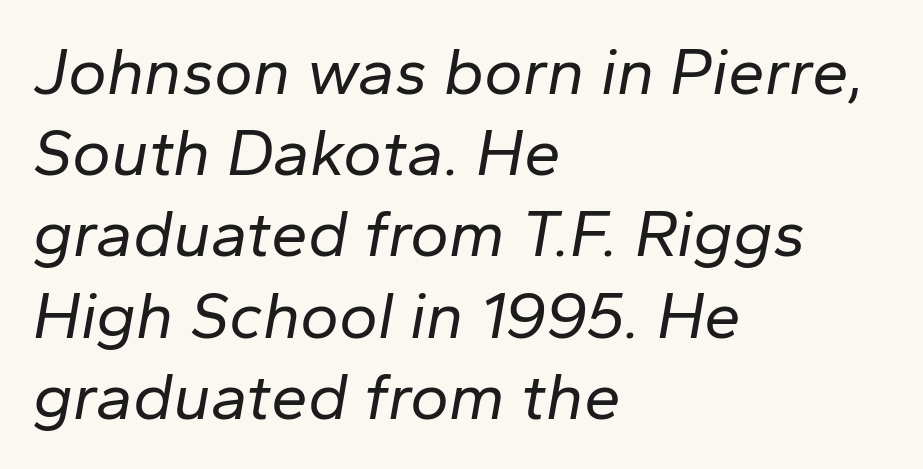
The image shows 66 px regular-weight type, italic (leaning right); set left-aligned, line spacing 1.23x, normal letter spacing, not underlined; low stroke contrast and a medium x-height.
